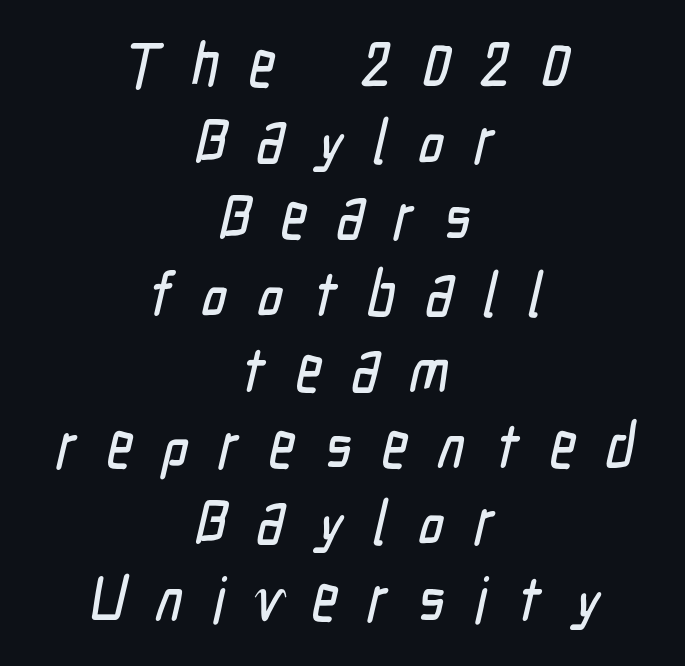
Reading down the block, each line starts at a different indent, mirrored at its end. Is the letter spacing exaggerated? Yes — the characters are pushed far apart. Do the characters align in a grid? No, the font is proportional. Honestly, there is no underline to notice here at all. Unlike a traditional serif, this face leaves its strokes unadorned.
